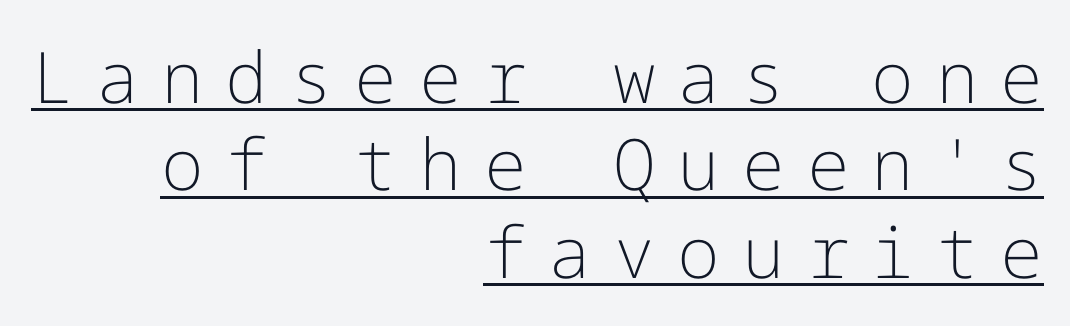
A roman cut, with each character standing at attention. Is the stroke heavy? The answer is a plain regular-or-lighter. Horizontally, the lines are justified to the trailing edge only. These lines are composed in type without serifs. The letterforms stand isolated, each surrounded by extra space. Underlined type.
